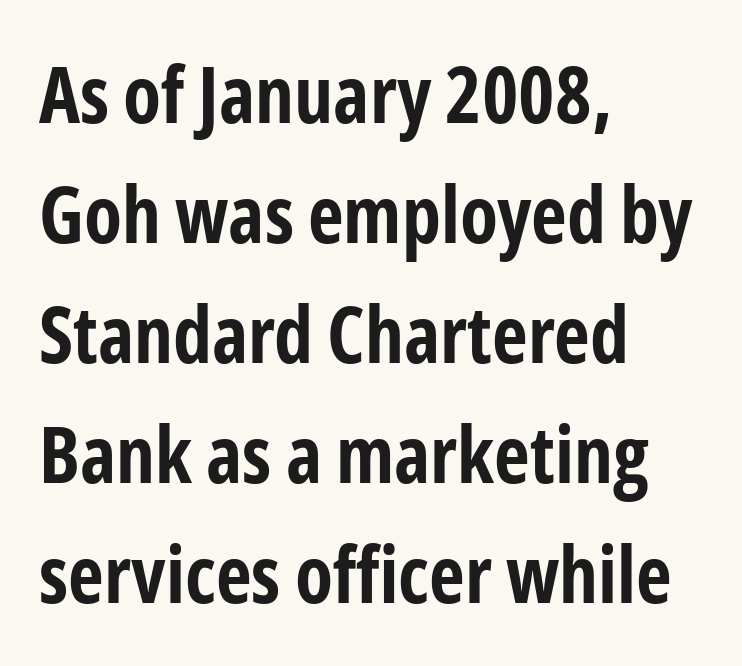
The image shows 78 px bold, condensed sans-serif type, upright; set left-aligned, normal line spacing (1.54x), normal letter spacing, not underlined; low stroke contrast and a medium x-height.
